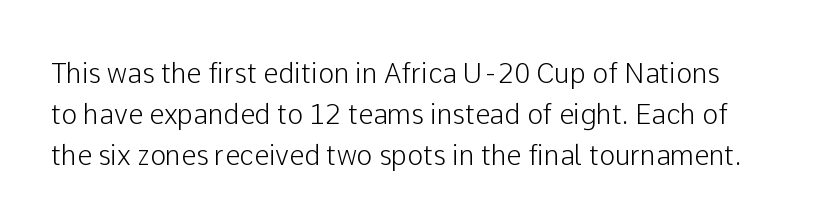
Q: Is the text italic (slanted)? A: No, it is upright.
Q: Is the text underlined? A: No.
Q: Is the spacing between letters normal or unusually wide? A: Normal.
Q: Is the spacing between lines tight, normal or loose? A: Normal.
